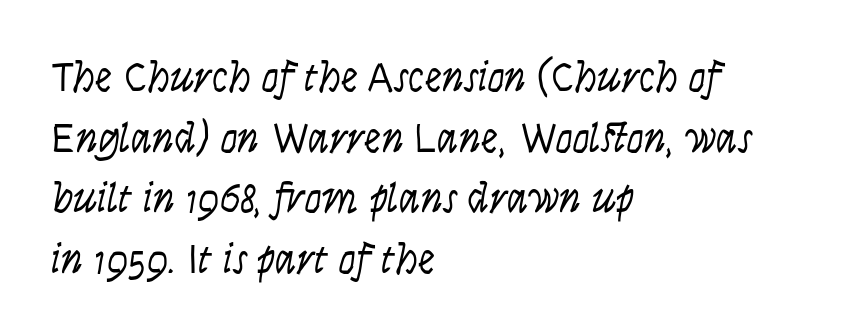
This rendering features lettering with no underline. Each letter keeps its own natural width here, so spacing adapts to shape. The typesetting does not lean heavy: it is not bold. The letters sit at their default tracking, neither squeezed nor spread.
